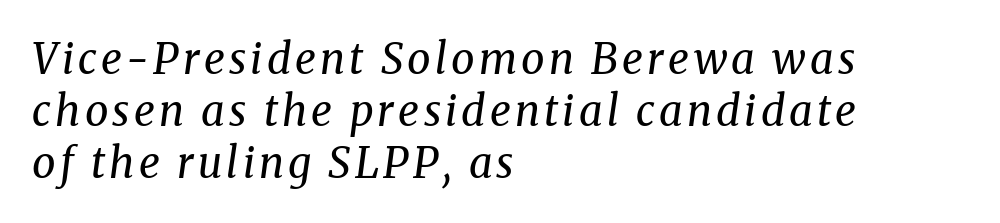
Q: Is the text bold? A: No.
Q: Is the text italic (slanted)? A: Yes, it leans right by about 8 degrees.
Q: Is the typeface a serif or a sans-serif typeface? A: Serif.
Q: Is the text underlined? A: No.
Q: How is the paragraph aligned? A: Left-aligned.
Q: Width (condensed, normal, or wide)? A: Normal.
Q: Stroke contrast? A: Medium.
Q: x-height? A: Medium.
Q: Monospaced? A: No.
